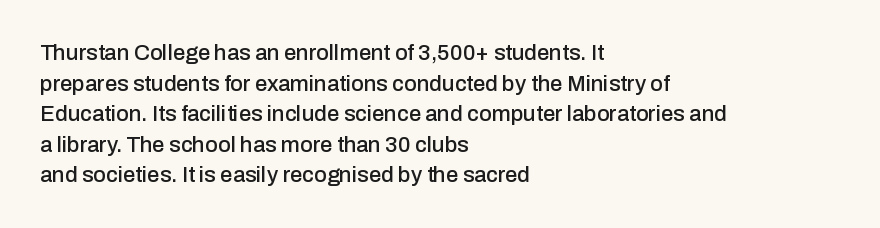
If you drew a line through each stem, it would be perfectly vertical. Honestly, the letter spacing is just normal — you wouldn't notice it. The words here are not underlined. Notice how the passage keeps a crisp vertical edge on the left only. Interline gaps are of average width in this sample.
